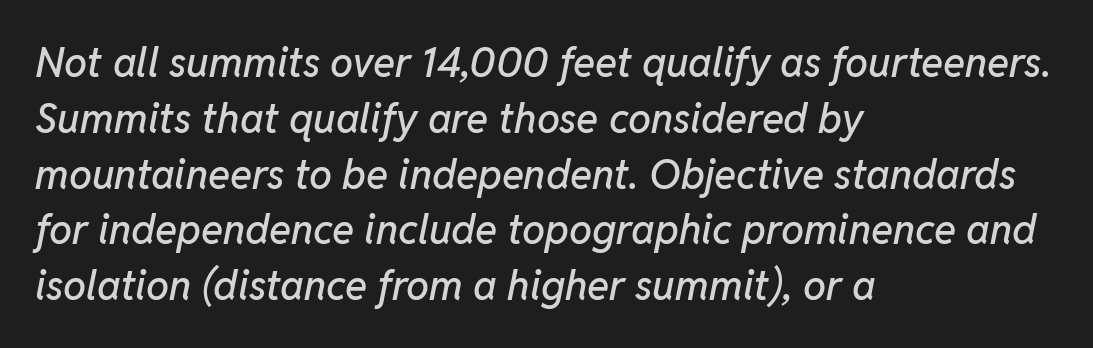
{"italic": "yes", "lean": "right", "slant_degrees": 11, "width": "normal", "stroke_contrast": "low", "x_height": "medium", "monospaced": "no", "underline": "no", "align": "left", "line_spacing": "normal", "line_spacing_ratio": 1.36, "letter_spacing": "normal", "letter_spacing_em": 0.0, "glyph_px": 41}
